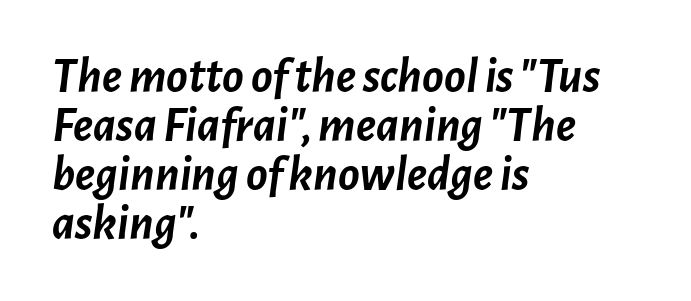
You could not count columns in this text — the font is proportionally spaced. The rendering keeps characters at their native spacing. In CSS terms this would be text-align: left. Typesetter's note: full bold, strokes at maximum text heaviness.
